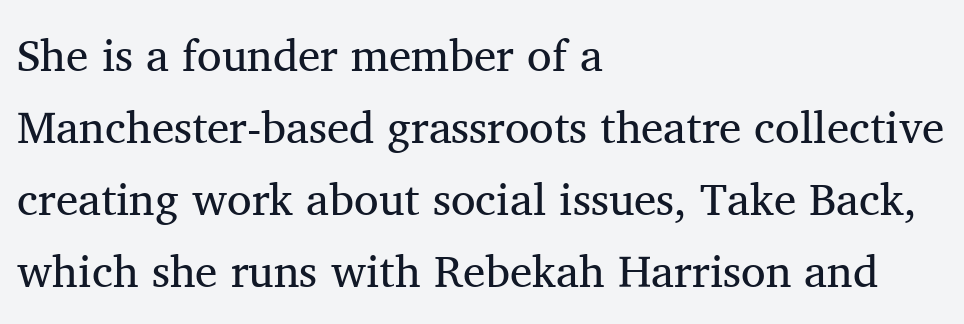
Q: Is the text bold? A: No.
Q: Is the text italic (slanted)? A: No, it is upright.
Q: Is the typeface a serif or a sans-serif typeface? A: Serif.
Q: Is the text underlined? A: No.
Q: How is the paragraph aligned? A: Left-aligned.
Q: Is the spacing between letters normal or unusually wide? A: Normal.
Q: Is the spacing between lines tight, normal or loose? A: Normal.
Q: Width (condensed, normal, or wide)? A: Normal.
Q: Stroke contrast? A: Medium.
Q: x-height? A: Medium.
Q: Monospaced? A: No.
